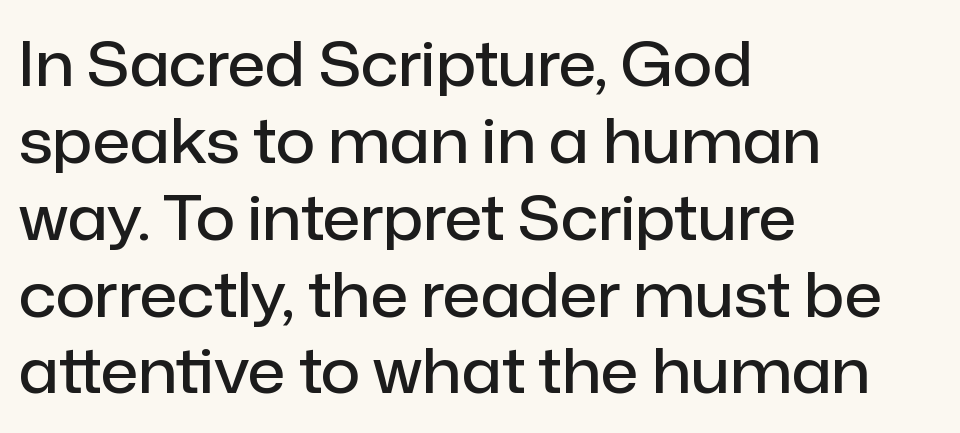
The image shows 61 px semibold sans-serif type, upright; set left-aligned, normal line spacing (1.26x), normal letter spacing, not underlined; low stroke contrast and a medium x-height.
